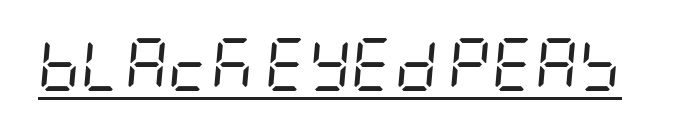
{"italic": "yes", "lean": "right", "slant_degrees": 5, "bold": "no", "weight": "regular", "width": "condensed", "stroke_contrast": "low", "x_height": "large", "underline": "yes", "letter_spacing": "normal", "letter_spacing_em": 0.0, "glyph_px": 53}
